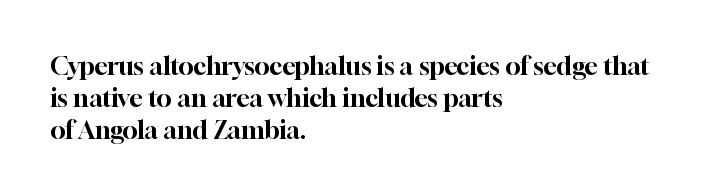
No italicization has been applied; the sample stays upright. This sample uses plain, unmodified letter spacing. Decoration check: the copy has no underline. The typesetter chose a ragged-right arrangement here. Interline gaps are of average width in this sample.
